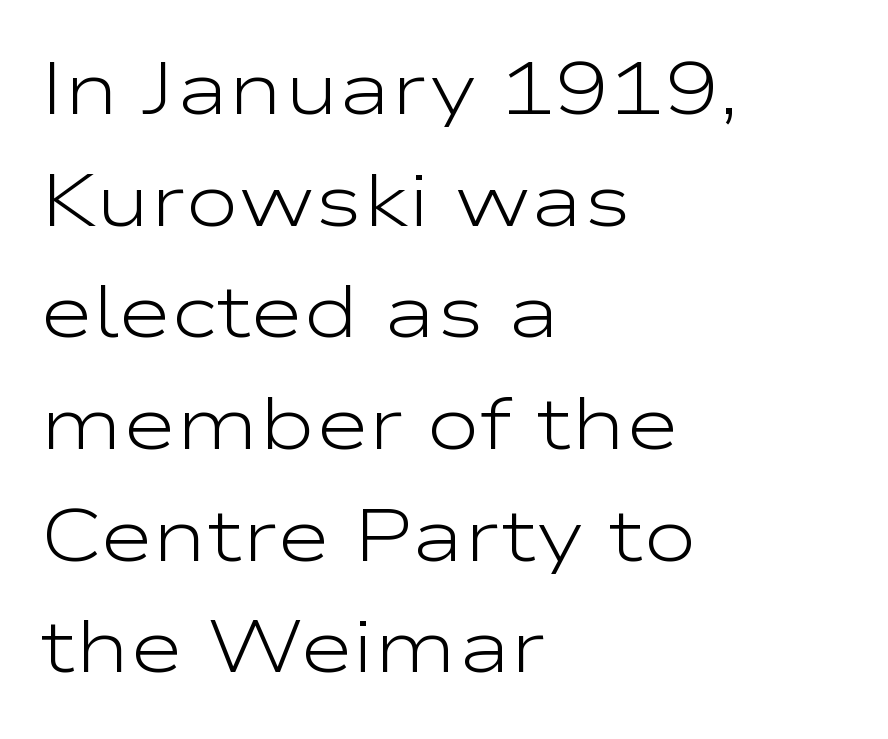
{"serif": "no", "italic": "no", "bold": "no", "weight": "light", "width": "wide", "stroke_contrast": "low", "x_height": "medium", "monospaced": "no", "underline": "no", "align": "left", "line_spacing": "normal", "line_spacing_ratio": 1.53, "letter_spacing": "normal", "letter_spacing_em": 0.0, "glyph_px": 73}
